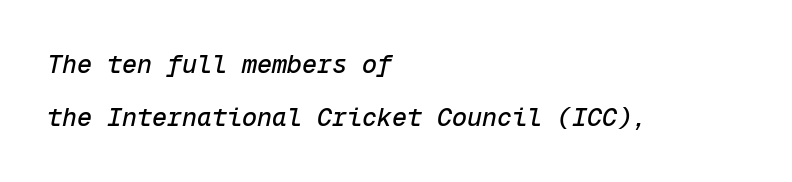
The image shows 25 px text type, italic (leaning right); set left-aligned, loose line spacing (2.14x), normal letter spacing, not underlined.
